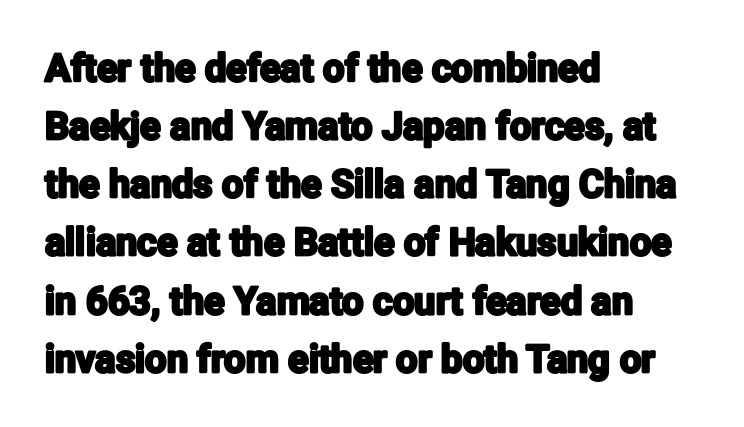
{"serif": "no", "italic": "no", "width": "condensed", "stroke_contrast": "low", "x_height": "medium", "monospaced": "no", "underline": "no", "align": "left", "line_spacing": "normal", "line_spacing_ratio": 1.53, "letter_spacing": "normal", "letter_spacing_em": 0.0, "glyph_px": 38}
